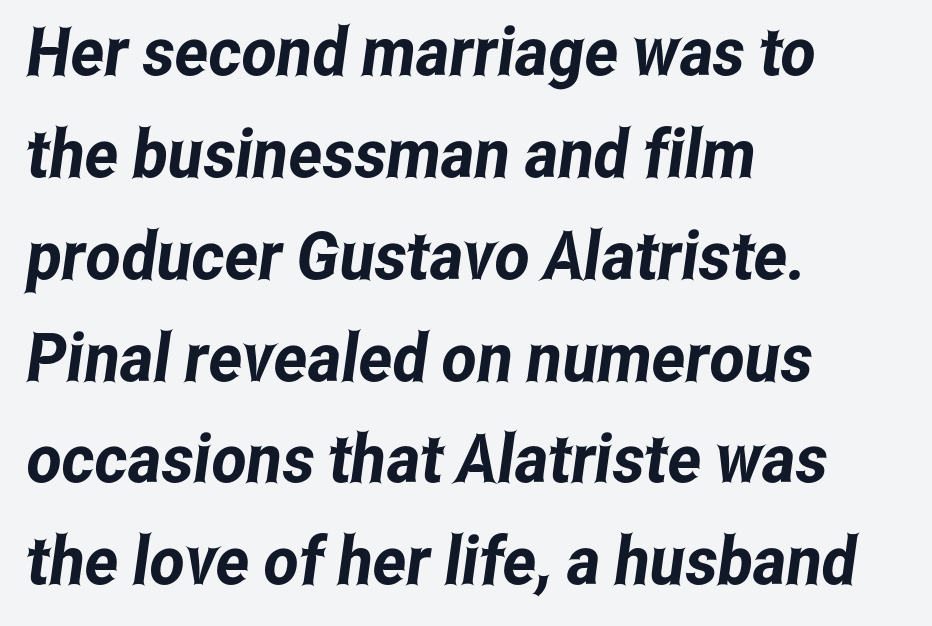
The image shows 67 px condensed sans-serif type; set left-aligned, normal line spacing (1.52x), normal letter spacing, not underlined; low stroke contrast and a medium x-height.
